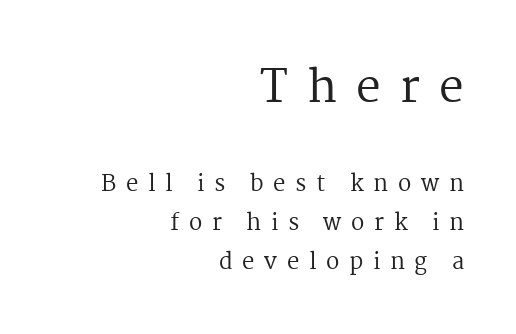
Honestly, the letter spacing is so wide it's the main thing you notice. These lines stack with their right ends in a neat column. The designer gave the opening block more size than the closing block. The face used here is proportionally spaced, like ordinary book or web type. No heavy texture on the line: the type isn't bold.
